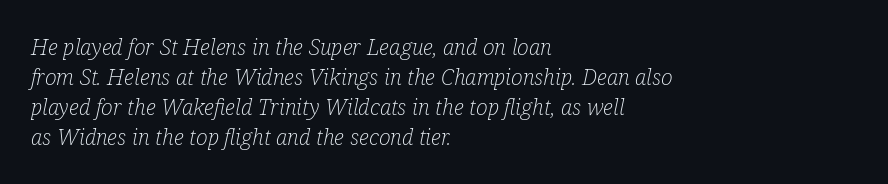
The rendering anchors every line to the left-hand side. Nothing unusual about the tracking: characters are spaced as the font intends. Each row of text sits above clean, open space. When letters slant like this, we call the style italic. The lines sit at an ordinary, default distance from one another. Weight: not bold — regular or lighter.
